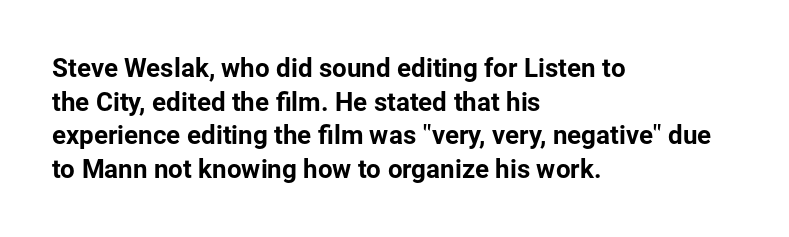
{"italic": "no", "underline": "no", "align": "left", "line_spacing": "normal", "line_spacing_ratio": 1.29, "letter_spacing": "normal", "letter_spacing_em": 0.0, "glyph_px": 26}
